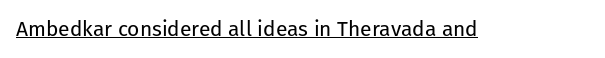
The image shows 21 px text type, upright; set normal letter spacing, underlined.
